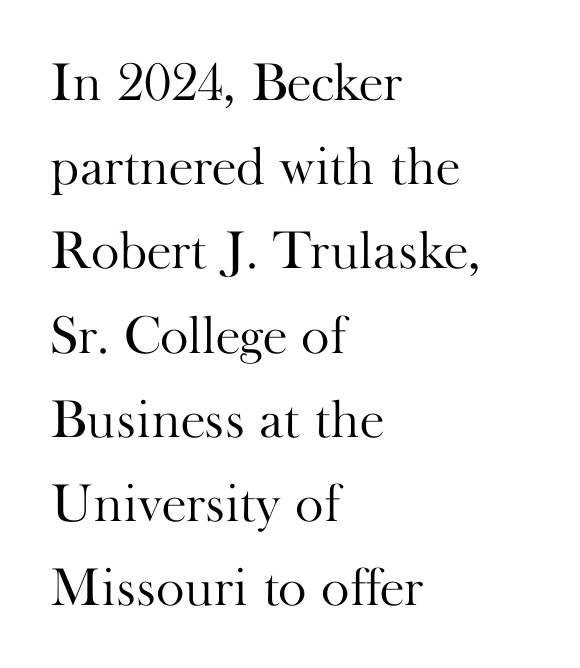
{"serif": "yes", "italic": "no", "bold": "no", "weight": "light", "width": "normal", "stroke_contrast": "high", "x_height": "small", "monospaced": "no", "underline": "no", "align": "left", "line_spacing": "normal", "line_spacing_ratio": 1.56, "letter_spacing": "normal", "letter_spacing_em": 0.0, "glyph_px": 54}
